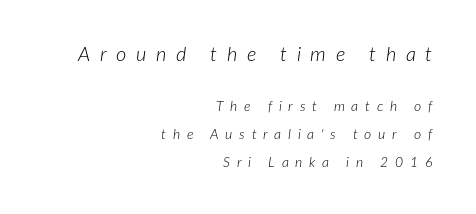
{"italic": "yes", "lean": "right", "slant_degrees": 7, "bold": "no", "underline": "no", "align": "right", "line_spacing": "loose", "line_spacing_ratio": 1.97, "letter_spacing": "wide", "letter_spacing_em": 0.48, "larger_block": "first", "size_ratio": 1.43, "glyph_px": 20}
